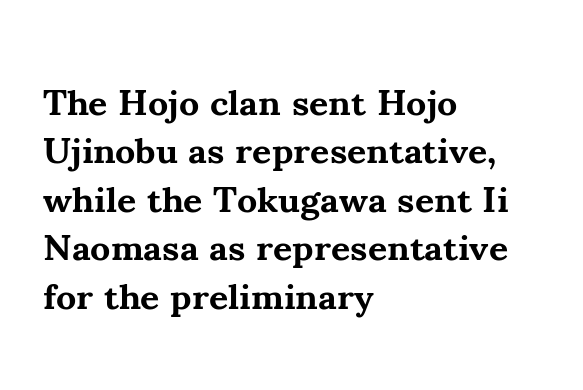
Q: Is the text bold? A: Yes.
Q: Is the text italic (slanted)? A: No, it is upright.
Q: Is the typeface a serif or a sans-serif typeface? A: Serif.
Q: Is the text underlined? A: No.
Q: How is the paragraph aligned? A: Left-aligned.
Q: Is the spacing between letters normal or unusually wide? A: Normal.
Q: Is the spacing between lines tight, normal or loose? A: Normal.
Q: Width (condensed, normal, or wide)? A: Normal.
Q: Stroke contrast? A: Medium.
Q: x-height? A: Small.
Q: Monospaced? A: No.
